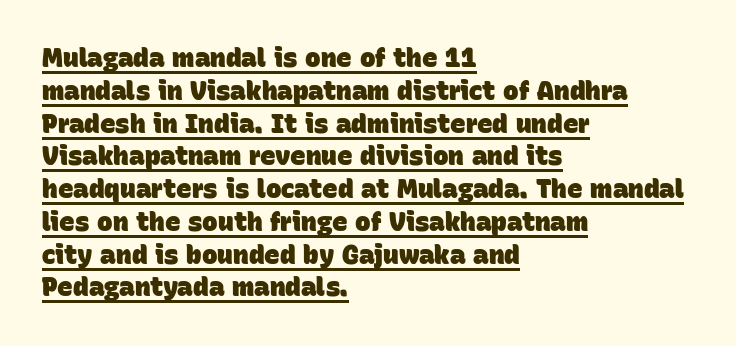
The image shows 26 px bold type; set left-aligned, normal line spacing (1.26x), normal letter spacing, underlined.
